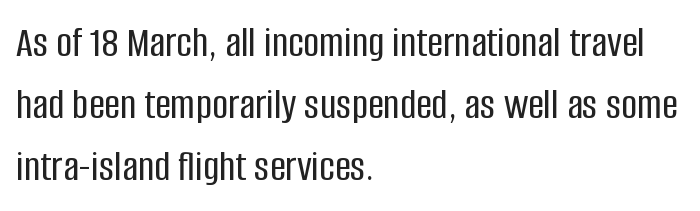
{"serif": "no", "italic": "no", "width": "condensed", "stroke_contrast": "low", "x_height": "large", "monospaced": "no", "underline": "no", "align": "left", "line_spacing": "normal", "line_spacing_ratio": 1.41, "letter_spacing": "normal", "letter_spacing_em": 0.0, "glyph_px": 44}
